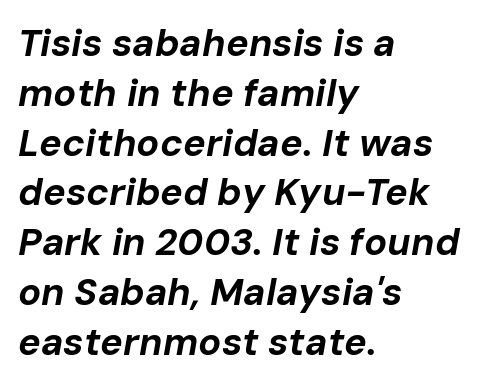
Q: Is the text bold? A: Yes.
Q: Is the text italic (slanted)? A: Yes, it leans right by about 10 degrees.
Q: Is the text underlined? A: No.
Q: How is the paragraph aligned? A: Left-aligned.
Q: Is the spacing between letters normal or unusually wide? A: Normal.
Q: Is the spacing between lines tight, normal or loose? A: Normal.
Q: Width (condensed, normal, or wide)? A: Normal.
Q: Stroke contrast? A: Low.
Q: x-height? A: Medium.
Q: Monospaced? A: No.
